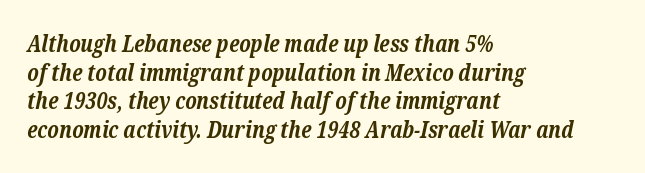
Q: Is the text bold? A: Yes.
Q: Is the text italic (slanted)? A: Yes, it leans right by about 12 degrees.
Q: Is the text underlined? A: No.
Q: How is the paragraph aligned? A: Left-aligned.
Q: Is the spacing between letters normal or unusually wide? A: Normal.
Q: Is the spacing between lines tight, normal or loose? A: Normal.
